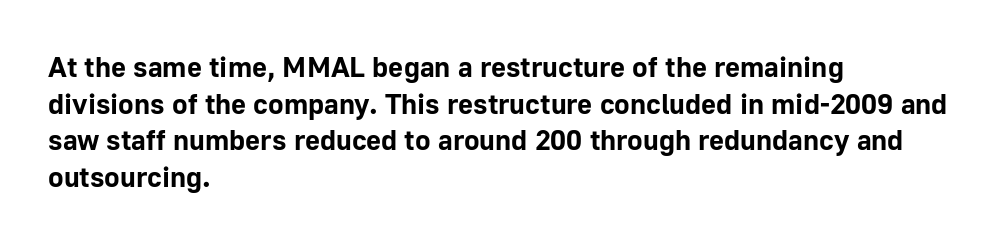
{"serif": "no", "italic": "no", "bold": "yes", "weight": "bold", "width": "normal", "stroke_contrast": "low", "x_height": "medium", "monospaced": "no", "underline": "no", "align": "left", "line_spacing": "normal", "line_spacing_ratio": 1.26, "letter_spacing": "normal", "letter_spacing_em": 0.0, "glyph_px": 29}
